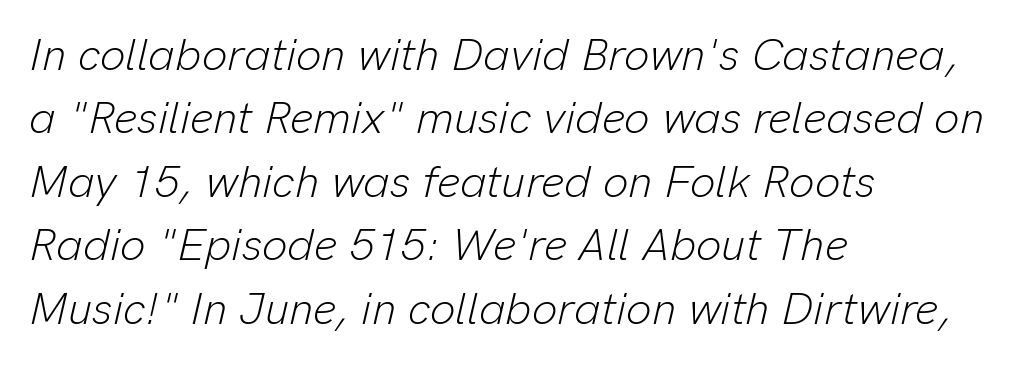
The rag falls on the right side of this text block. Here the designer chose a conventional face with non-uniform glyph widths. Is the type slanted? Yes — the strokes lean at a clear angle. Underlining? Definitely not there. Glyph-to-glyph distance matches everyday printed text.
